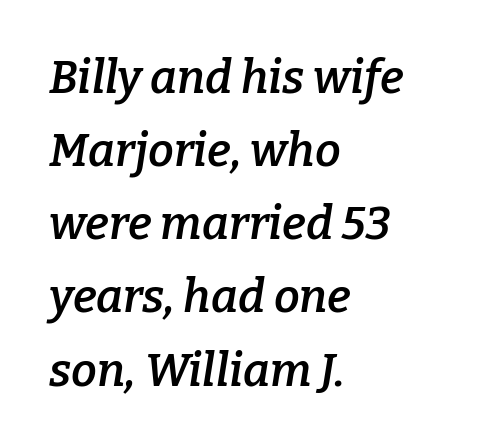
Q: Is the text bold? A: Semi-bold.
Q: Is the text italic (slanted)? A: Yes, it leans right by about 9 degrees.
Q: Is the typeface a serif or a sans-serif typeface? A: Serif.
Q: Is the text underlined? A: No.
Q: How is the paragraph aligned? A: Left-aligned.
Q: Is the spacing between letters normal or unusually wide? A: Normal.
Q: Is the spacing between lines tight, normal or loose? A: Normal.
Q: Width (condensed, normal, or wide)? A: Normal.
Q: Stroke contrast? A: Low.
Q: x-height? A: Medium.
Q: Monospaced? A: No.
